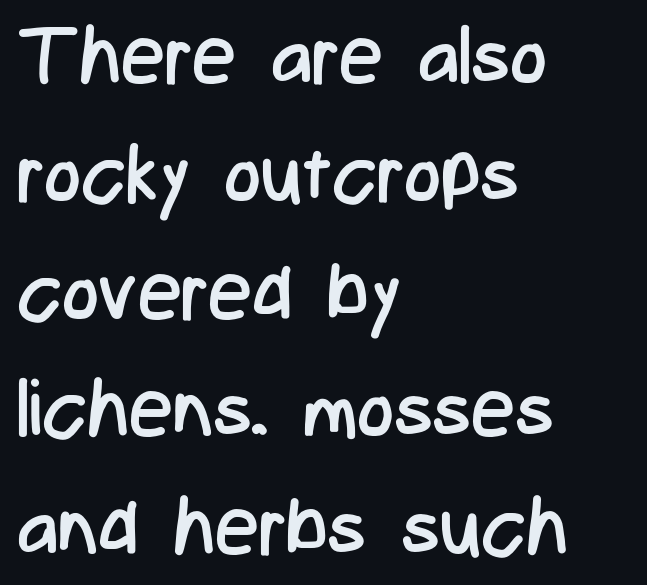
Counters stay open thanks to moderate or lighter strokes. Students, observe: this is what conventionally led text looks like. Serifs: no, the terminals of the letterforms are clean. In terms of letterspacing, this is plain default setting.
